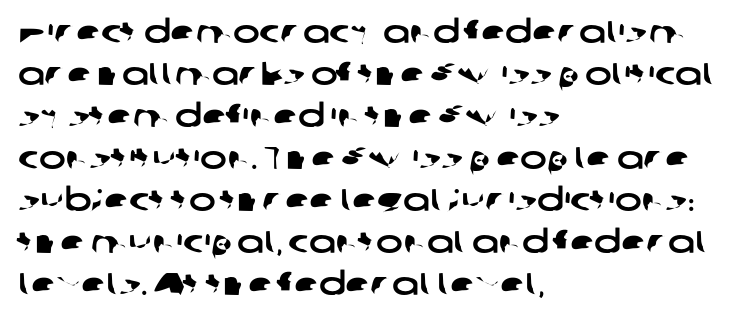
The image shows 32 px wide sans-serif type; set left-aligned, normal line spacing (1.31x), normal letter spacing, not underlined; low stroke contrast and a medium x-height.
